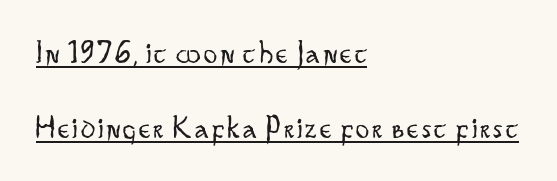
The rendering anchors every line to the left-hand side. Posture: upright roman. The letters advance in unequal steps, a hallmark of proportional type. Each new line begins a long way beneath the previous one. Look at the bottom of the vertical strokes: they stop flat, with no serifs.
